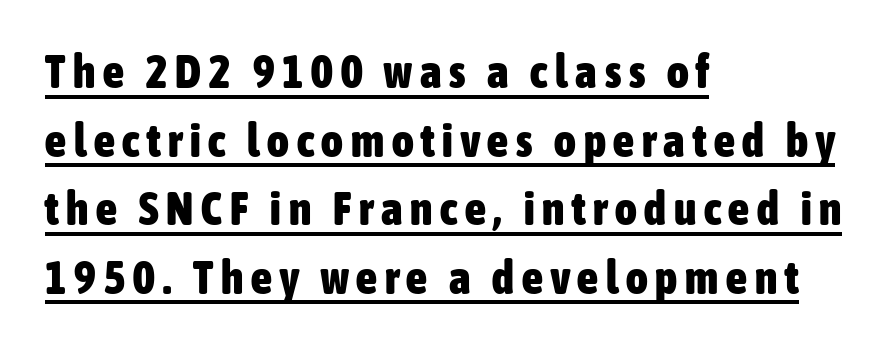
{"serif": "no", "italic": "no", "bold": "yes", "weight": "heavy", "width": "condensed", "stroke_contrast": "low", "x_height": "medium", "monospaced": "no", "underline": "yes", "align": "left", "line_spacing": "normal", "line_spacing_ratio": 1.49, "glyph_px": 46}
